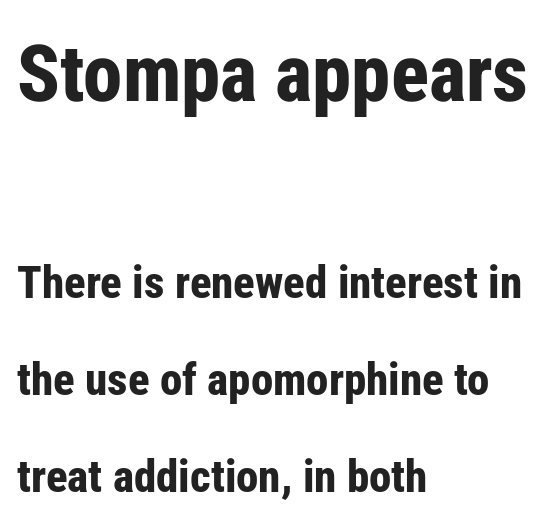
Rows of type keep a wide berth in the vertical direction. Is this a fixed-width face? No — the glyphs have proportional, varying widths. Large over small — that's the arrangement of the two blocks here. Caption: bold face, heavy strokes. A typesetter would mark this as roman, not italic. The lines in this sample share a left origin and differ only in where they stop.
